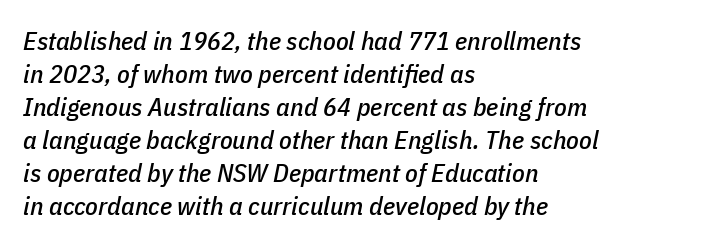
Q: Is the text italic (slanted)? A: Yes, it leans right by about 11 degrees.
Q: Is the text underlined? A: No.
Q: How is the paragraph aligned? A: Left-aligned.
Q: Is the spacing between letters normal or unusually wide? A: Normal.
Q: Is the spacing between lines tight, normal or loose? A: Normal.
